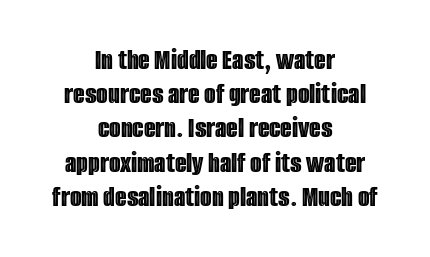
{"italic": "no", "width": "condensed", "x_height": "large", "monospaced": "no", "underline": "no", "align": "center", "line_spacing": "tight", "line_spacing_ratio": 1.14, "letter_spacing": "normal", "letter_spacing_em": 0.0, "glyph_px": 30}
